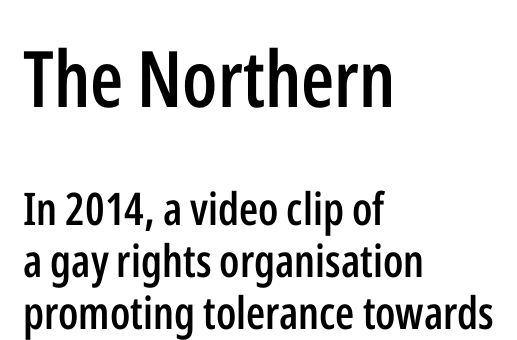
Q: Is the text bold? A: Semi-bold.
Q: Is the text italic (slanted)? A: No, it is upright.
Q: Is the typeface a serif or a sans-serif typeface? A: Sans-serif.
Q: Is the text underlined? A: No.
Q: How is the paragraph aligned? A: Left-aligned.
Q: Is the spacing between letters normal or unusually wide? A: Normal.
Q: Which block of text is set in a larger size, the first (top) or the second (bottom)? A: The first (top) one.
Q: Width (condensed, normal, or wide)? A: Condensed.
Q: Stroke contrast? A: Low.
Q: x-height? A: Medium.
Q: Monospaced? A: No.
